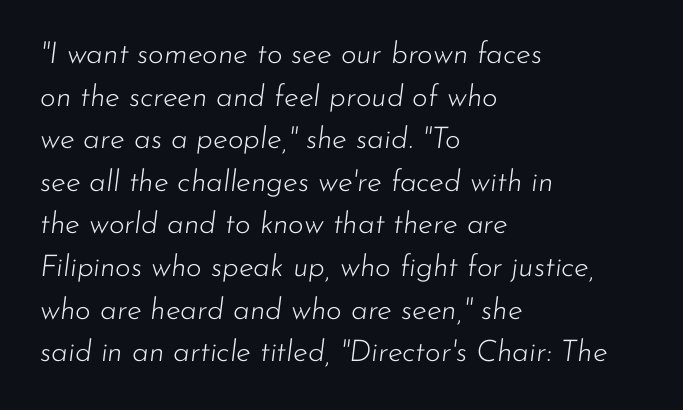
Q: Is the text bold? A: No.
Q: Is the text italic (slanted)? A: Yes, it leans right by about 7 degrees.
Q: Is the text underlined? A: No.
Q: How is the paragraph aligned? A: Left-aligned.
Q: Is the spacing between letters normal or unusually wide? A: Normal.
Q: Is the spacing between lines tight, normal or loose? A: Normal.
Q: Width (condensed, normal, or wide)? A: Normal.
Q: Stroke contrast? A: Low.
Q: x-height? A: Small.
Q: Monospaced? A: No.
